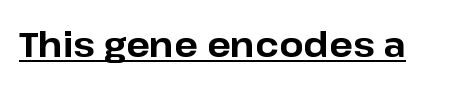
Q: Is the text bold? A: Yes.
Q: Is the text italic (slanted)? A: No, it is upright.
Q: Is the typeface a serif or a sans-serif typeface? A: Sans-serif.
Q: Is the text underlined? A: Yes.
Q: Is the spacing between letters normal or unusually wide? A: Normal.
Q: Width (condensed, normal, or wide)? A: Normal.
Q: Stroke contrast? A: Low.
Q: x-height? A: Medium.
Q: Monospaced? A: No.
